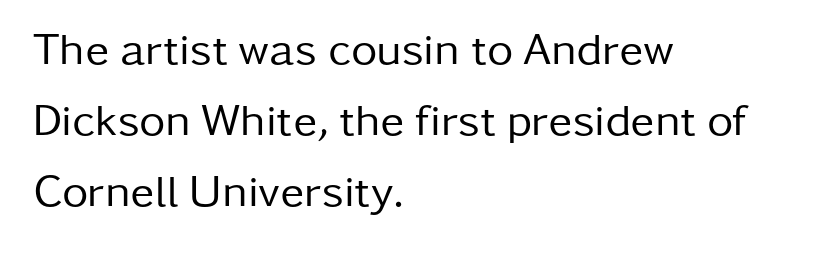
Q: Is the text bold? A: No.
Q: Is the text italic (slanted)? A: No, it is upright.
Q: Is the typeface a serif or a sans-serif typeface? A: Sans-serif.
Q: Is the text underlined? A: No.
Q: How is the paragraph aligned? A: Left-aligned.
Q: Is the spacing between letters normal or unusually wide? A: Normal.
Q: Is the spacing between lines tight, normal or loose? A: Normal.
Q: Width (condensed, normal, or wide)? A: Normal.
Q: Stroke contrast? A: Low.
Q: x-height? A: Medium.
Q: Monospaced? A: No.
